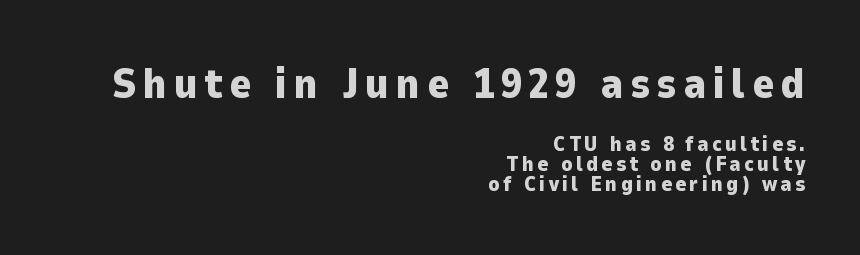
In terms of posture, this sample is upright. Horizontal alignment here is rightward, an uncommon choice for prose. Each new line begins almost immediately beneath the previous one. A typesetter would call this proportional, since set widths differ per character. Weight: bold.
